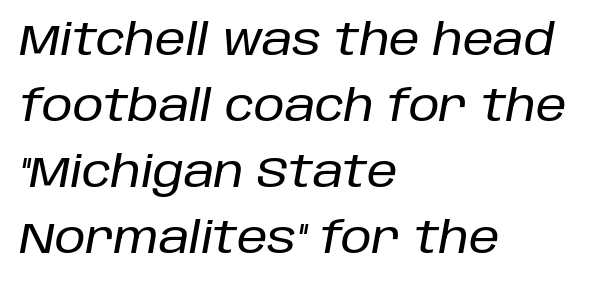
Q: Is the text italic (slanted)? A: Yes, it leans right by about 10 degrees.
Q: Is the text underlined? A: No.
Q: How is the paragraph aligned? A: Left-aligned.
Q: Is the spacing between letters normal or unusually wide? A: Normal.
Q: Is the spacing between lines tight, normal or loose? A: Normal.
Q: Width (condensed, normal, or wide)? A: Normal.
Q: Stroke contrast? A: Low.
Q: x-height? A: Large.
Q: Monospaced? A: No.
